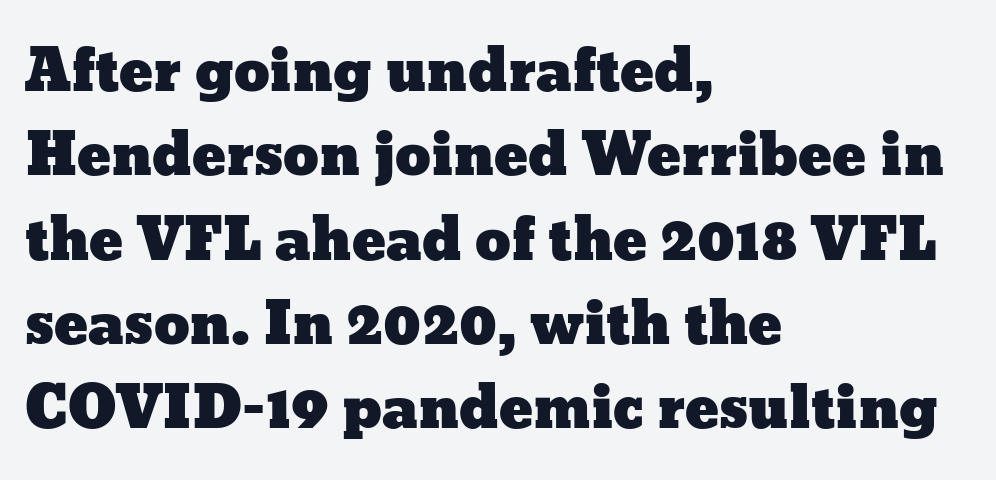
Note the varied advance widths — an 'i' is clearly narrower than an 'm'. A typesetter would call this leading conventional body-copy spacing. Descenders are the only things crossing below the line. Designer's note — italics off, roman on.
